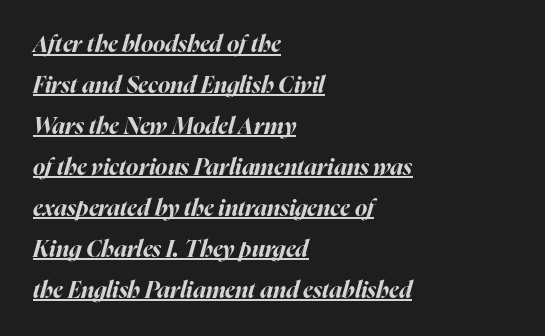
Thick stems and heavy bowls — unmistakably bold. Words appear dense and cohesive because spacing is normal. Underlining? Definitely there. These lines are set flush left with a ragged right edge. The glyphs look as if they've been sheared to an angle.
